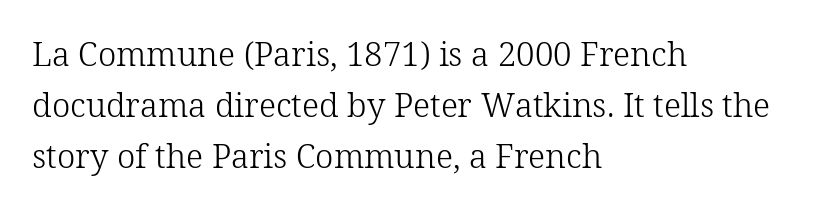
Q: Is the text bold? A: No.
Q: Is the text italic (slanted)? A: No, it is upright.
Q: Is the typeface a serif or a sans-serif typeface? A: Serif.
Q: Is the text underlined? A: No.
Q: How is the paragraph aligned? A: Left-aligned.
Q: Is the spacing between letters normal or unusually wide? A: Normal.
Q: Is the spacing between lines tight, normal or loose? A: Normal.
Q: Width (condensed, normal, or wide)? A: Normal.
Q: Stroke contrast? A: Low.
Q: x-height? A: Medium.
Q: Monospaced? A: No.
